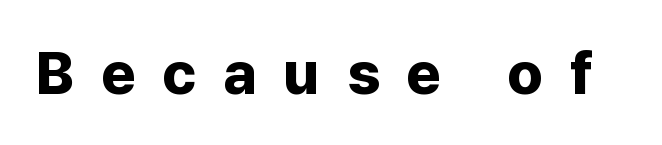
Q: Is the text bold? A: Yes.
Q: Is the text italic (slanted)? A: No, it is upright.
Q: Is the typeface a serif or a sans-serif typeface? A: Sans-serif.
Q: Is the text underlined? A: No.
Q: Is the spacing between letters normal or unusually wide? A: Unusually wide.
Q: Width (condensed, normal, or wide)? A: Normal.
Q: Stroke contrast? A: Low.
Q: x-height? A: Medium.
Q: Monospaced? A: No.
